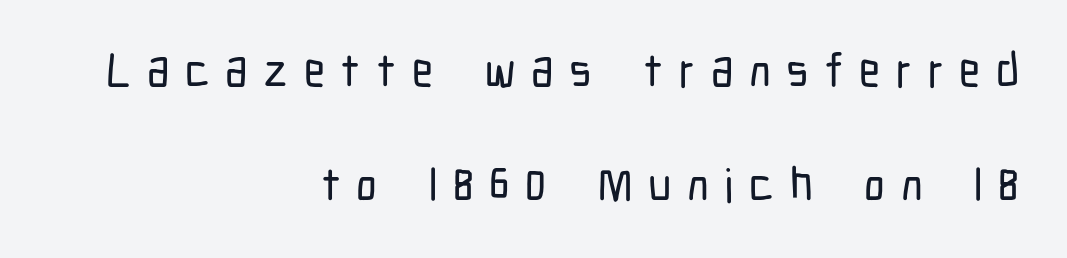
The image shows 46 px condensed sans-serif type, upright; set right-aligned, loose line spacing (2.48x), unusually wide letter spacing (+0.34 em), not underlined; low stroke contrast and a medium x-height.
